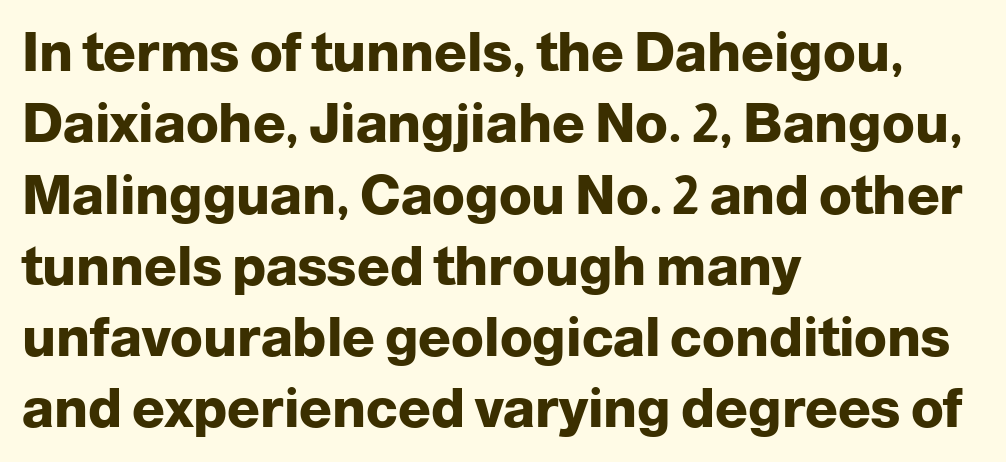
Spacing between characters is what you'd get straight out of the box. Upright lettering throughout. Honestly, there is no underline to notice here at all. If you drew a ruler down the left edge, every line would touch it. Does the type have serifs? No, each stem ends abruptly.
